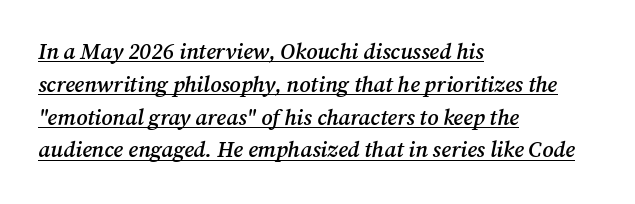
The image shows 22 px text type, italic (leaning right); set left-aligned, normal line spacing (1.49x), normal letter spacing, underlined.
